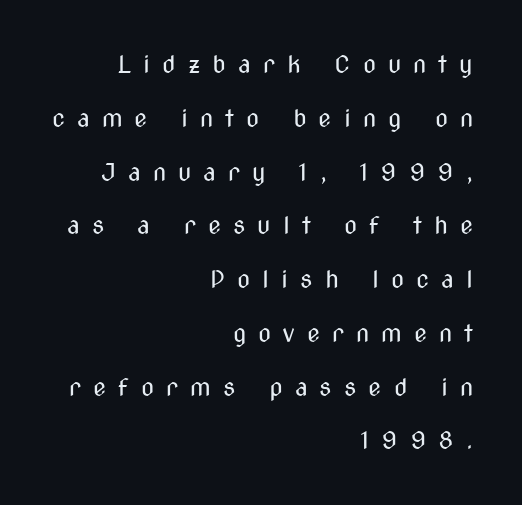
{"italic": "no", "bold": "no", "underline": "no", "align": "right", "line_spacing": "loose", "line_spacing_ratio": 2.24, "letter_spacing": "wide", "letter_spacing_em": 0.5, "glyph_px": 24}
